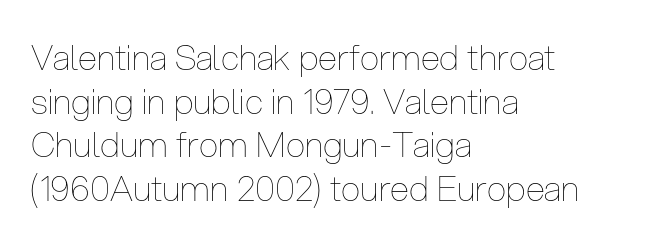
Q: Is the text bold? A: No.
Q: Is the text italic (slanted)? A: No, it is upright.
Q: Is the text underlined? A: No.
Q: How is the paragraph aligned? A: Left-aligned.
Q: Is the spacing between letters normal or unusually wide? A: Normal.
Q: Is the spacing between lines tight, normal or loose? A: Normal.
Q: Width (condensed, normal, or wide)? A: Condensed.
Q: Stroke contrast? A: Low.
Q: x-height? A: Medium.
Q: Monospaced? A: No.
